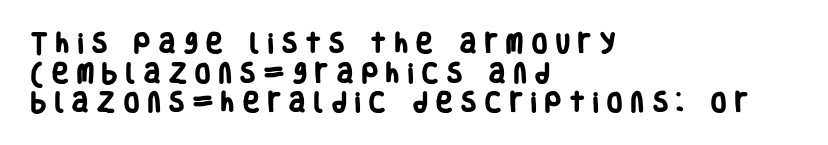
Vertically, the passage feels balanced, rows spaced as you'd expect. Its strokes are broad and dark, the hallmark of bold type. The typesetter chose a ragged-right arrangement here. Someone cranked the tracking dial way up on this one.
